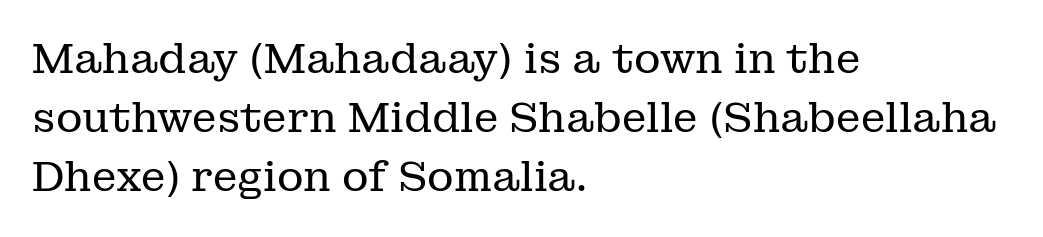
The type sits square on the baseline with zero lean. This sample uses plain, unmodified letter spacing. Caption: multi-line text, flush left, ragged right. The typesetting does not lean heavy: it is not bold.
